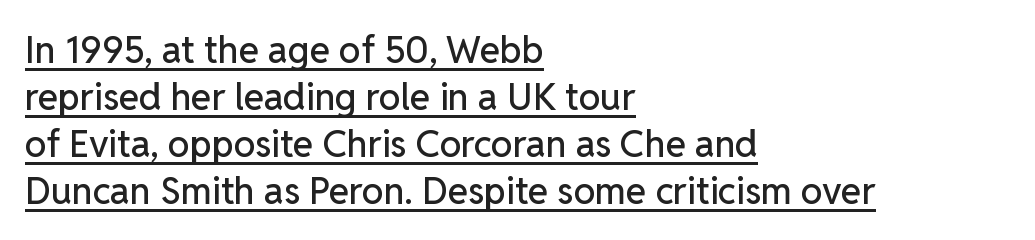
Q: Is the text italic (slanted)? A: No, it is upright.
Q: Is the typeface a serif or a sans-serif typeface? A: Sans-serif.
Q: Is the text underlined? A: Yes.
Q: How is the paragraph aligned? A: Left-aligned.
Q: Is the spacing between letters normal or unusually wide? A: Normal.
Q: Is the spacing between lines tight, normal or loose? A: Normal.
Q: Width (condensed, normal, or wide)? A: Normal.
Q: Stroke contrast? A: Low.
Q: x-height? A: Medium.
Q: Monospaced? A: No.
